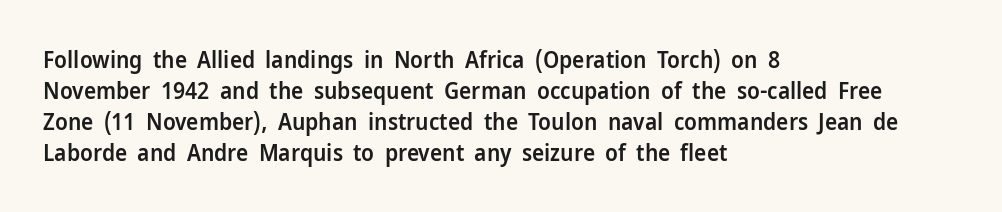
Q: Is the text bold? A: Semi-bold.
Q: Is the text italic (slanted)? A: No, it is upright.
Q: Is the text underlined? A: No.
Q: How is the paragraph aligned? A: Left-aligned.
Q: Is the spacing between letters normal or unusually wide? A: Normal.
Q: Is the spacing between lines tight, normal or loose? A: Normal.
